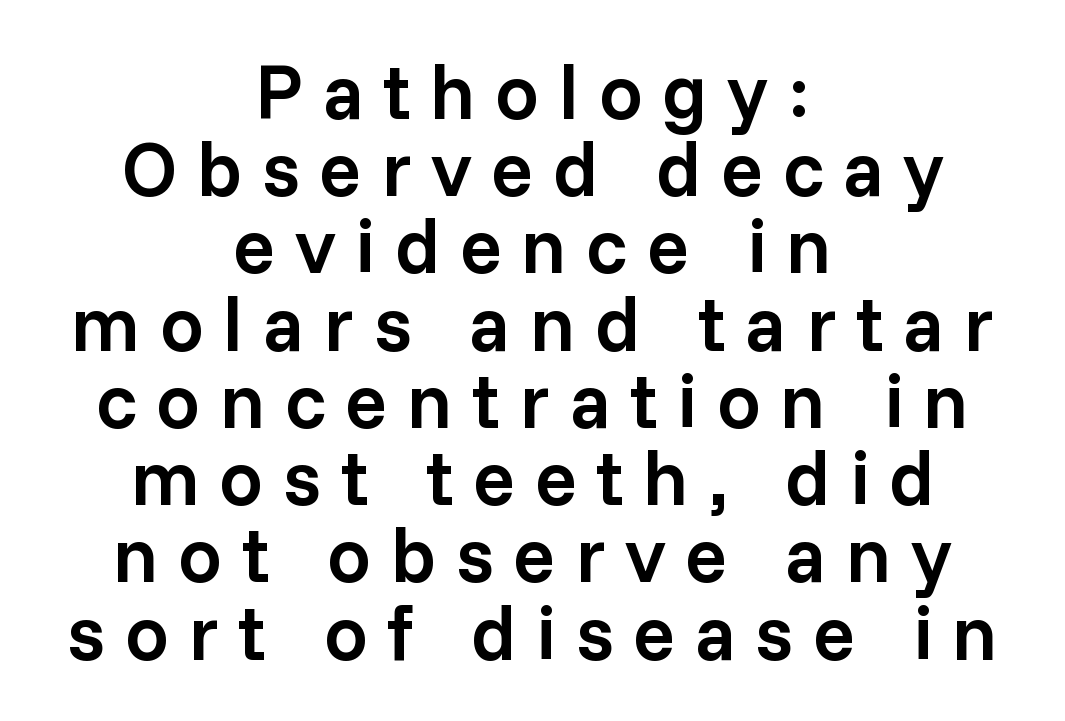
The image shows 78 px semibold sans-serif type, upright; set centered, tight line spacing (0.99x), unusually wide letter spacing (+0.25 em), not underlined; low stroke contrast and a medium x-height.
